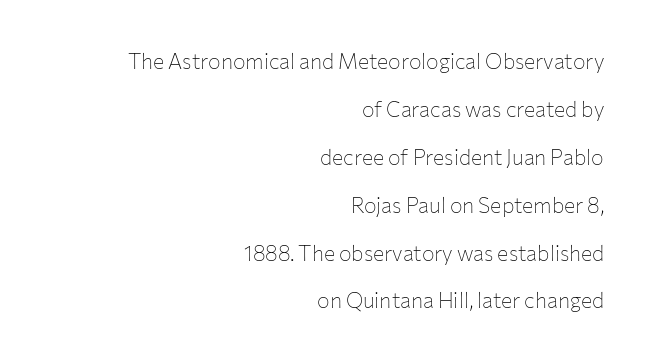
{"italic": "no", "bold": "no", "underline": "no", "align": "right", "line_spacing": "loose", "line_spacing_ratio": 2.28, "letter_spacing": "normal", "letter_spacing_em": 0.0, "glyph_px": 21}
